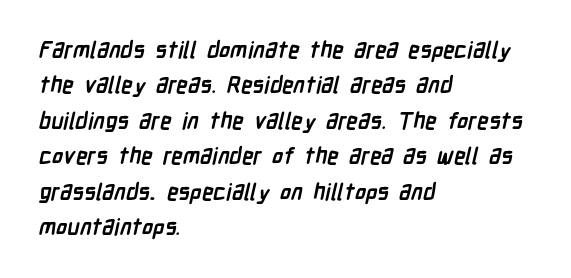
{"bold": "yes", "underline": "no", "align": "left", "line_spacing": "normal", "line_spacing_ratio": 1.54, "letter_spacing": "normal", "letter_spacing_em": 0.0, "glyph_px": 23}
